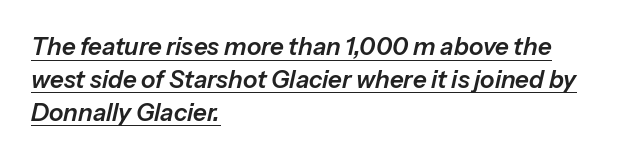
Baseline-to-baseline distance is the conventional proportion of letter height. The whole block is typeset with a tilt. What stands out about the letter spacing? Nothing — it is the standard amount. You can see a thin bar hugging the bottom of the glyphs. The rag falls on the right side of this text block.
